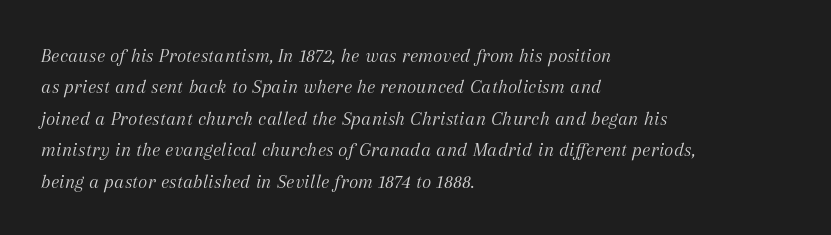
Q: Is the text bold? A: No.
Q: Is the text italic (slanted)? A: Yes, it leans right by about 12 degrees.
Q: Is the text underlined? A: No.
Q: How is the paragraph aligned? A: Left-aligned.
Q: Is the spacing between letters normal or unusually wide? A: Normal.
Q: Is the spacing between lines tight, normal or loose? A: Normal.
